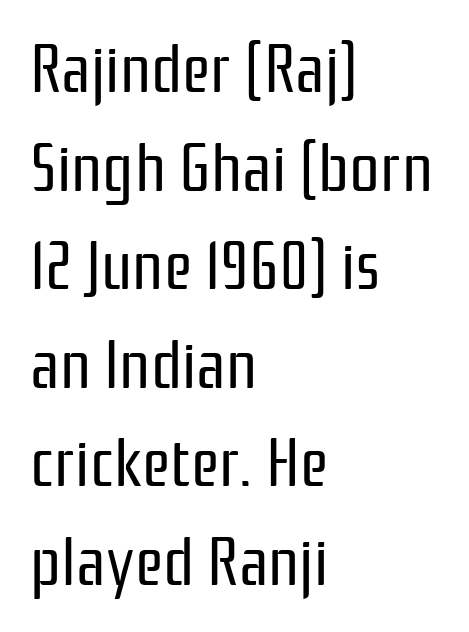
{"serif": "no", "italic": "no", "bold": "no", "weight": "regular", "width": "condensed", "stroke_contrast": "low", "x_height": "medium", "monospaced": "no", "underline": "no", "align": "left", "line_spacing": "normal", "line_spacing_ratio": 1.45, "letter_spacing": "normal", "letter_spacing_em": 0.0, "glyph_px": 68}
